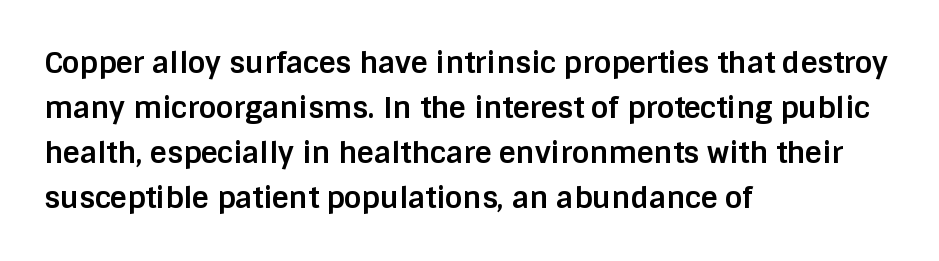
Q: Is the text bold? A: Yes.
Q: Is the text italic (slanted)? A: No, it is upright.
Q: Is the typeface a serif or a sans-serif typeface? A: Sans-serif.
Q: Is the text underlined? A: No.
Q: How is the paragraph aligned? A: Left-aligned.
Q: Is the spacing between letters normal or unusually wide? A: Normal.
Q: Is the spacing between lines tight, normal or loose? A: Normal.
Q: Width (condensed, normal, or wide)? A: Normal.
Q: Stroke contrast? A: Low.
Q: x-height? A: Large.
Q: Monospaced? A: No.
